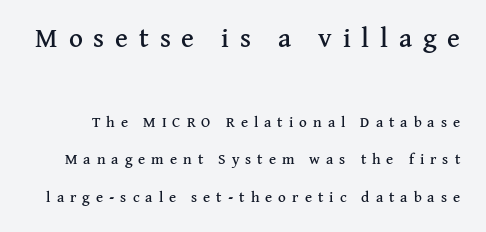
Q: Is the text italic (slanted)? A: No, it is upright.
Q: Is the text underlined? A: No.
Q: Is the spacing between letters normal or unusually wide? A: Unusually wide.
Q: Is the spacing between lines tight, normal or loose? A: Loose.
Q: Which block of text is set in a larger size, the first (top) or the second (bottom)? A: The first (top) one.
